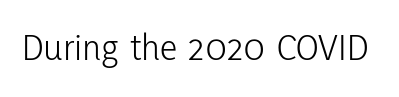
In terms of posture, this sample is upright. The tracking reads as untouched default to a designer's eye. This rendering features lettering with no underline. The passage shown is typed in a proportional face where columns would drift. This is not heavy type; no bold has been used.
